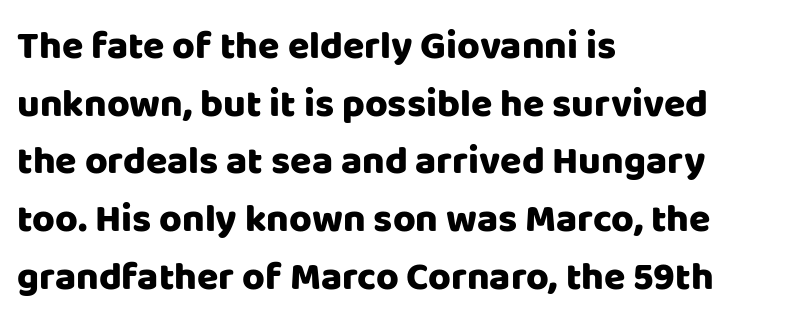
The characters display no serif detailing; their extremities are plain. The space between consecutive lines is moderate. This rendering uses left alignment, leaving the right contour irregular. You could not count columns in this text — the font is proportionally spaced. Here the glyphs are tracked normally, forming tight word shapes.
